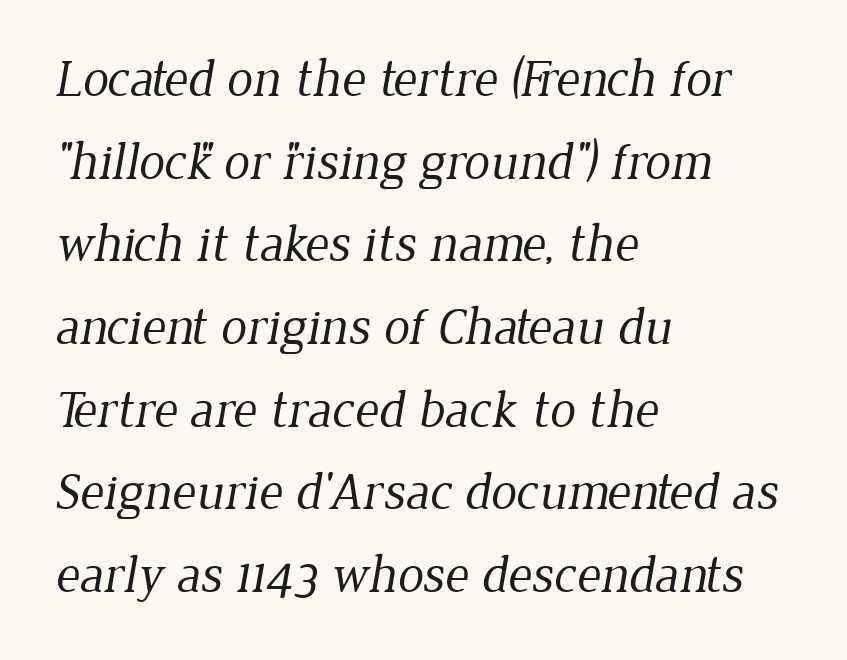
The image shows 52 px regular-weight serif type; set left-aligned, normal line spacing (1.59x), normal letter spacing, not underlined; low stroke contrast and a medium x-height.
